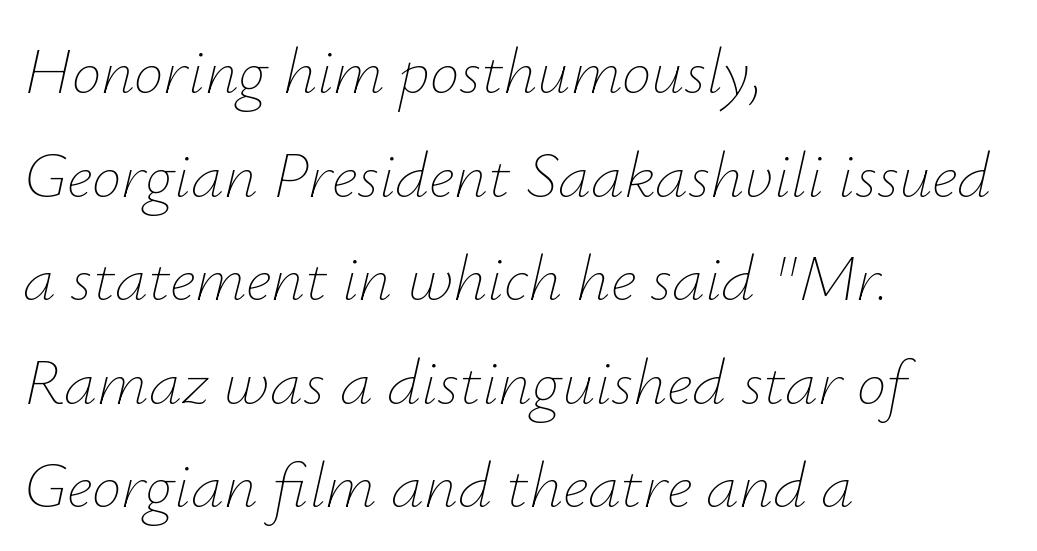
{"italic": "yes", "lean": "right", "slant_degrees": 12, "bold": "no", "weight": "thin", "width": "normal", "stroke_contrast": "low", "x_height": "small", "monospaced": "no", "underline": "no", "align": "left", "line_spacing": "normal", "line_spacing_ratio": 1.57, "letter_spacing": "normal", "letter_spacing_em": 0.0, "glyph_px": 66}
